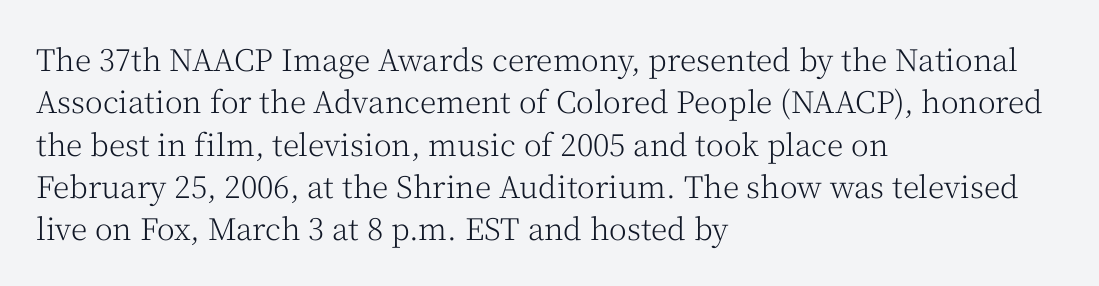
{"serif": "yes", "italic": "no", "bold": "no", "weight": "light", "width": "normal", "stroke_contrast": "medium", "x_height": "medium", "monospaced": "no", "underline": "no", "align": "left", "line_spacing": "normal", "line_spacing_ratio": 1.41, "letter_spacing": "normal", "letter_spacing_em": 0.0, "glyph_px": 30}
